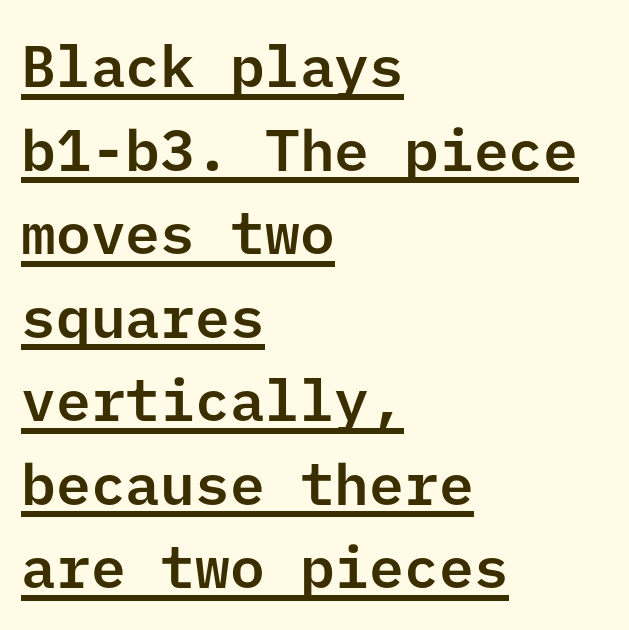
The type is set solid horizontally, with unmodified tracking. Note: no serifs on the glyphs. A typesetter would mark this as roman, not italic. A classic flush-left, rag-right setting is used for this passage.
